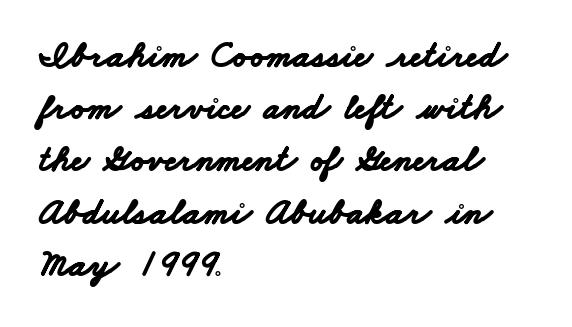
{"serif": "no", "bold": "yes", "weight": "bold", "width": "wide", "stroke_contrast": "low", "x_height": "small", "monospaced": "no", "underline": "no", "align": "left", "line_spacing": "normal", "line_spacing_ratio": 1.41, "letter_spacing": "normal", "letter_spacing_em": 0.0, "glyph_px": 37}
